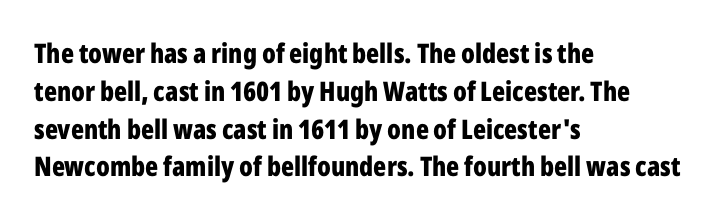
The image shows 27 px bold type, upright; set left-aligned, normal line spacing (1.4x), normal letter spacing, not underlined.
